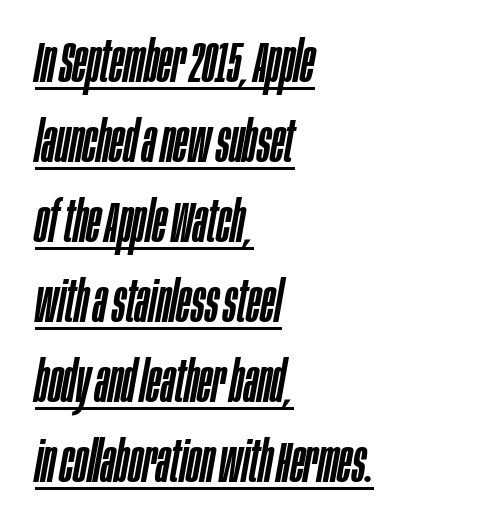
Looking at the ascenders, they clearly lean. The face used here is rendered with its standard letterfit. Short and long lines alike share a common starting point at left. Students, observe the line beneath the letters — that is underlining. Is there much room between lines? A standard amount, neither cramped nor airy. Note the varied advance widths — an 'i' is clearly narrower than an 'm'.
